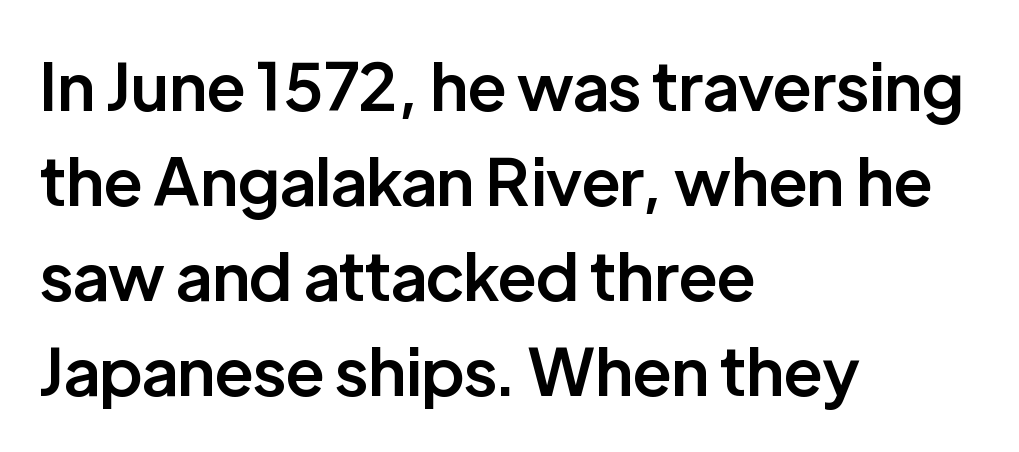
The face used here is proportionally spaced, like ordinary book or web type. Default kerning and tracking; the words read as compact shapes. Classification — sans serif. The passage shown stacks its lines at a standard gap. Where is the straight margin? On the left. Notice how the stems are strictly vertical — no italics here.
